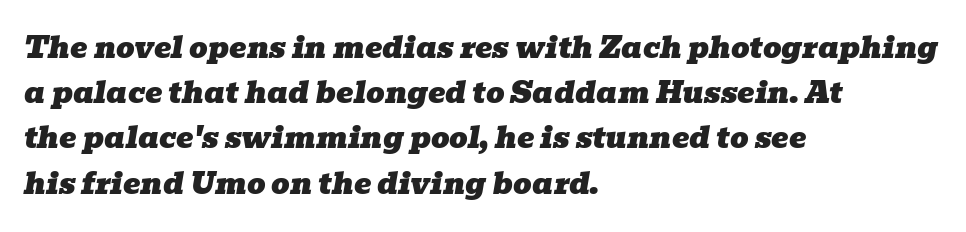
The image shows 29 px wide serif type, italic (leaning right); set left-aligned, normal line spacing (1.56x), normal letter spacing, not underlined; low stroke contrast and a medium x-height.
